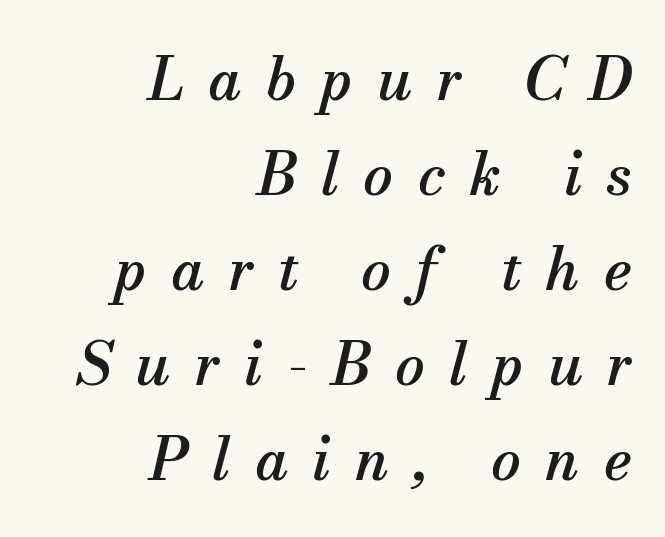
The image shows 59 px serif type, italic (leaning right); set right-aligned, normal line spacing (1.61x), unusually wide letter spacing (+0.41 em), not underlined; medium stroke contrast and a small x-height.
